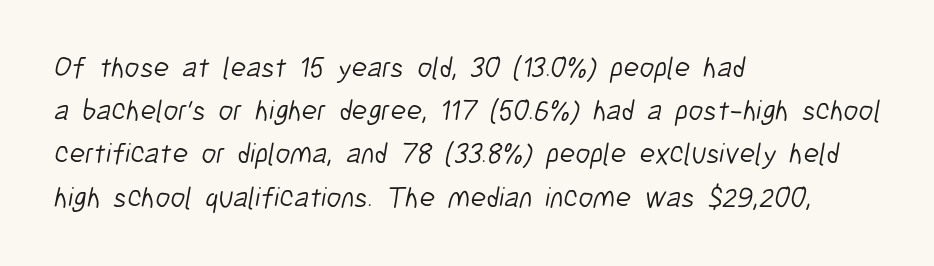
{"serif": "no", "bold": "no", "weight": "light", "width": "condensed", "stroke_contrast": "low", "x_height": "medium", "monospaced": "no", "underline": "no", "align": "left", "line_spacing": "normal", "line_spacing_ratio": 1.49, "letter_spacing": "normal", "letter_spacing_em": 0.0, "glyph_px": 29}
